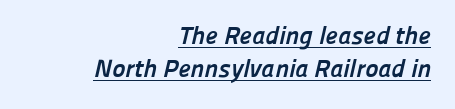
Q: Is the text bold? A: Yes.
Q: Is the text underlined? A: Yes.
Q: How is the paragraph aligned? A: Right-aligned.
Q: Is the spacing between letters normal or unusually wide? A: Normal.
Q: Is the spacing between lines tight, normal or loose? A: Normal.
